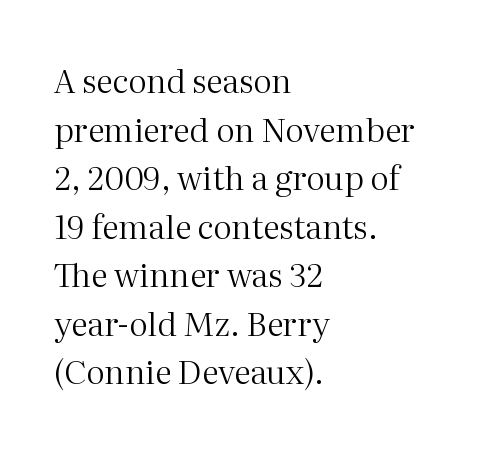
Q: Is the text bold? A: No.
Q: Is the text italic (slanted)? A: No, it is upright.
Q: Is the typeface a serif or a sans-serif typeface? A: Serif.
Q: Is the text underlined? A: No.
Q: How is the paragraph aligned? A: Left-aligned.
Q: Is the spacing between letters normal or unusually wide? A: Normal.
Q: Is the spacing between lines tight, normal or loose? A: Normal.
Q: Width (condensed, normal, or wide)? A: Normal.
Q: Stroke contrast? A: Medium.
Q: x-height? A: Medium.
Q: Monospaced? A: No.
